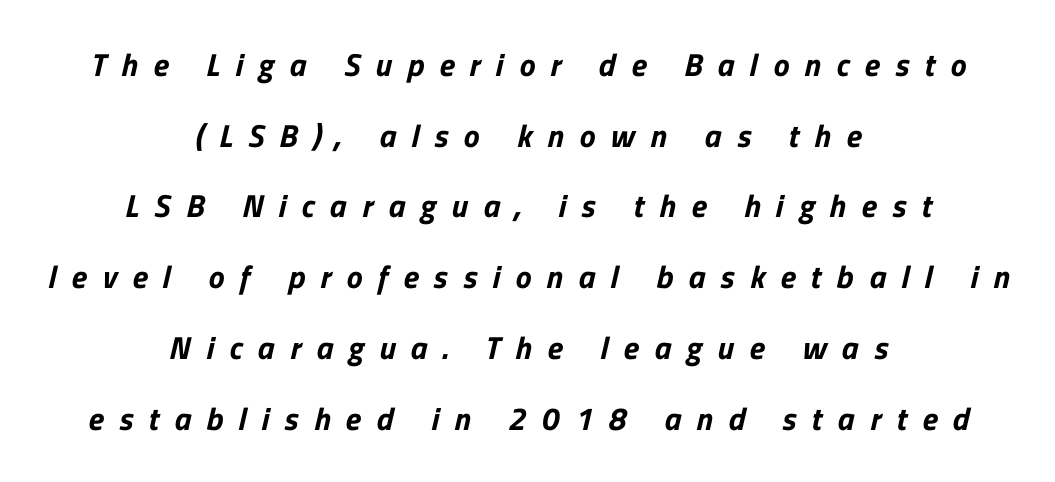
This sample has the flowing, uneven cadence of proportional lettering. The area under the type is left untouched. Is the letter spacing exaggerated? Yes — the characters are pushed far apart. Reading down the column, the eye jumps a long way to each next line.
